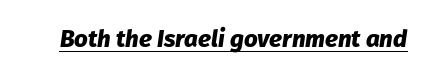
The image shows 24 px bold type, italic (leaning right); set normal letter spacing, underlined.
